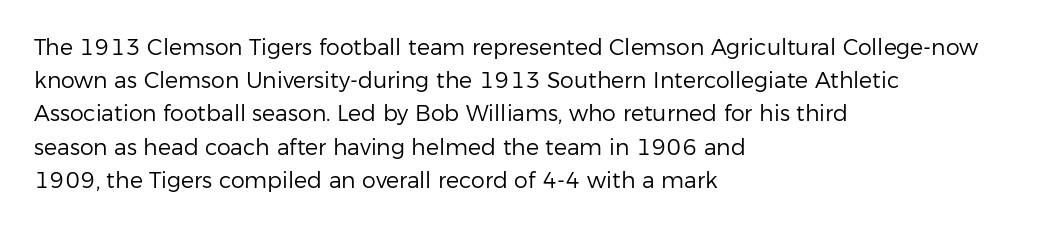
Q: Is the text bold? A: No.
Q: Is the text italic (slanted)? A: No, it is upright.
Q: Is the text underlined? A: No.
Q: How is the paragraph aligned? A: Left-aligned.
Q: Is the spacing between letters normal or unusually wide? A: Normal.
Q: Is the spacing between lines tight, normal or loose? A: Normal.
